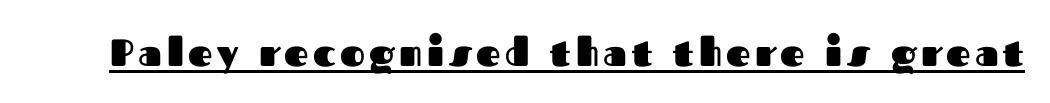
The letters stand straight up with perfectly vertical stems. Glance below the letters and you will spot a drawn line. Check where the strokes stop: nothing finishes them off — pure sans. Is the type bold? Yes — the strokes are clearly thick and heavy. Note the varied advance widths — an 'i' is clearly narrower than an 'm'.
